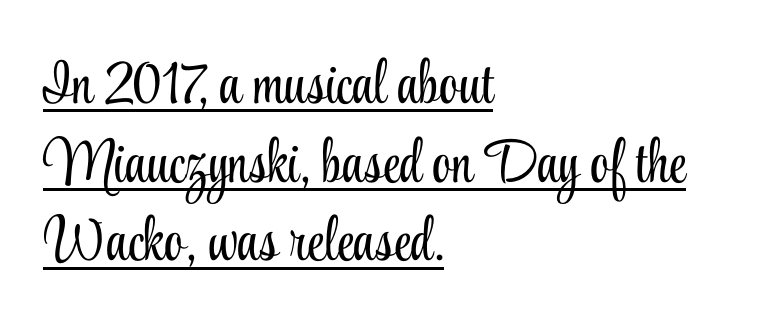
The image shows 60 px light, condensed serif type; set left-aligned, normal line spacing (1.31x), normal letter spacing, underlined; low stroke contrast and a small x-height.
